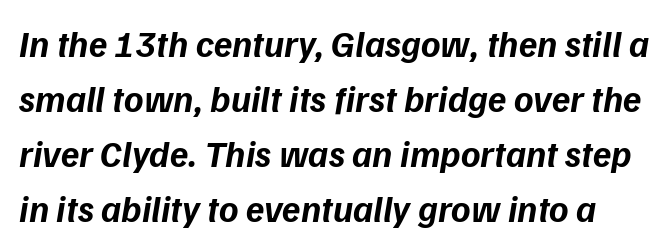
The image shows 37 px bold type, italic (leaning right); set normal line spacing (1.49x), normal letter spacing, not underlined; low stroke contrast and a medium x-height.
